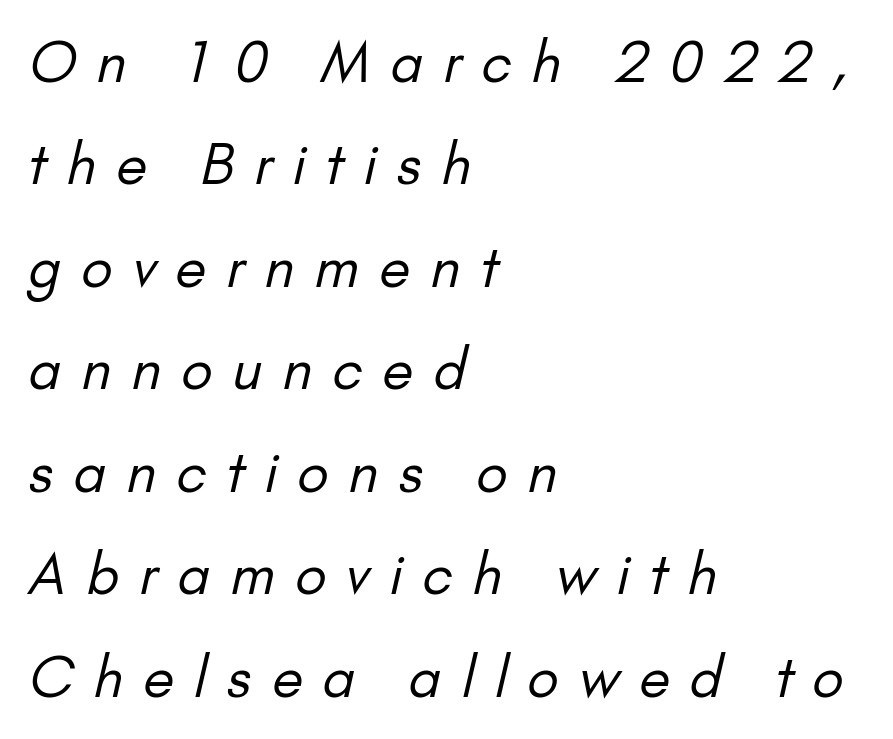
Q: Is the text bold? A: No.
Q: Is the typeface a serif or a sans-serif typeface? A: Sans-serif.
Q: Is the text underlined? A: No.
Q: How is the paragraph aligned? A: Left-aligned.
Q: Is the spacing between letters normal or unusually wide? A: Unusually wide.
Q: Width (condensed, normal, or wide)? A: Normal.
Q: Stroke contrast? A: Low.
Q: x-height? A: Small.
Q: Monospaced? A: No.
